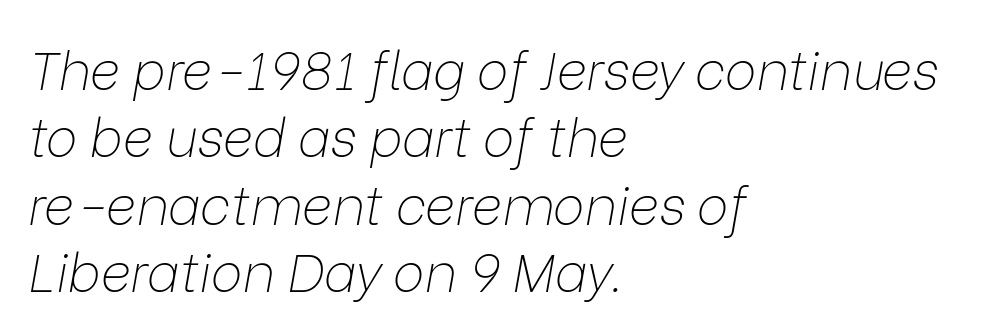
Horizontally, the lines are justified to the leading edge only. Words appear dense and cohesive because spacing is normal. The passage shown is not underscored anywhere. Spacing verdict: proportional, widths tailored to each character. The font is comparable to plain body text, perhaps lighter.
